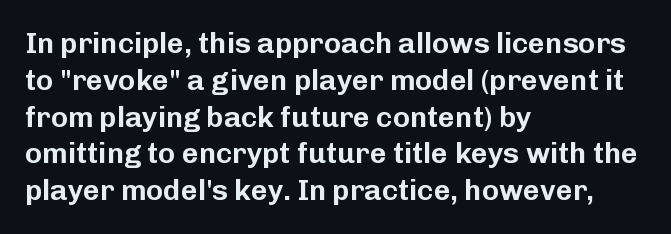
{"serif": "no", "italic": "no", "width": "normal", "stroke_contrast": "low", "x_height": "medium", "monospaced": "no", "underline": "no", "align": "left", "line_spacing": "normal", "line_spacing_ratio": 1.27, "letter_spacing": "normal", "letter_spacing_em": 0.0, "glyph_px": 29}
